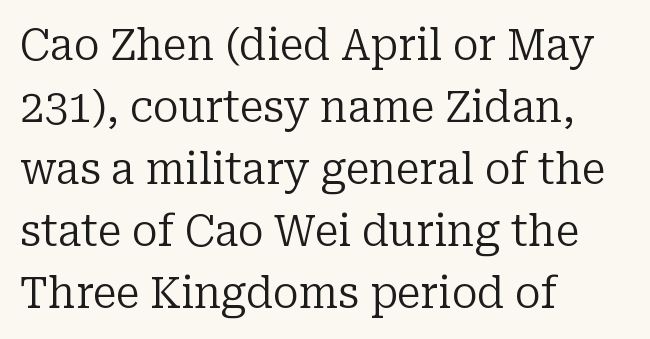
{"serif": "yes", "italic": "no", "bold": "no", "weight": "regular", "width": "normal", "stroke_contrast": "low", "x_height": "medium", "monospaced": "no", "underline": "no", "align": "left", "line_spacing": "normal", "line_spacing_ratio": 1.44, "letter_spacing": "normal", "letter_spacing_em": 0.0, "glyph_px": 43}
